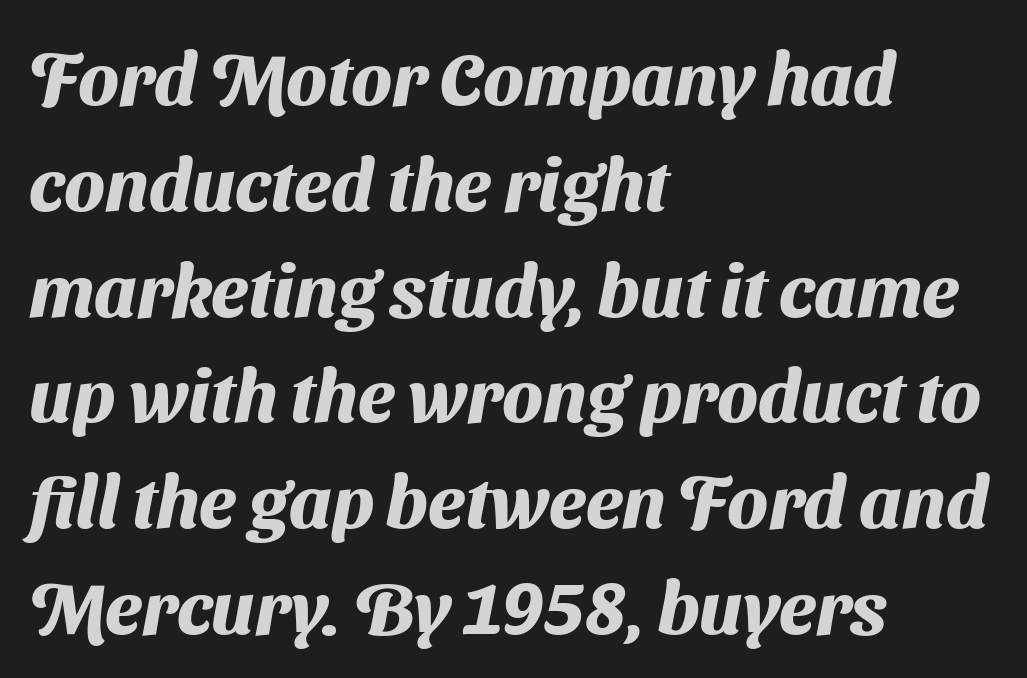
The image shows 74 px heavy sans-serif type; set left-aligned, normal line spacing (1.43x), normal letter spacing, not underlined; medium stroke contrast and a medium x-height.
